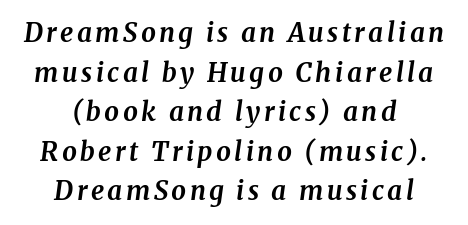
Q: Is the text bold? A: Yes.
Q: Is the text italic (slanted)? A: Yes, it leans right by about 8 degrees.
Q: Is the text underlined? A: No.
Q: How is the paragraph aligned? A: Centered.
Q: Is the spacing between lines tight, normal or loose? A: Normal.
